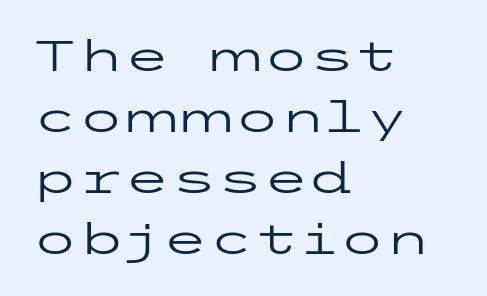
The image shows 42 px regular-weight, wide sans-serif type, upright; set left-aligned, normal line spacing (1.45x), normal letter spacing, not underlined; low stroke contrast and a medium x-height.
